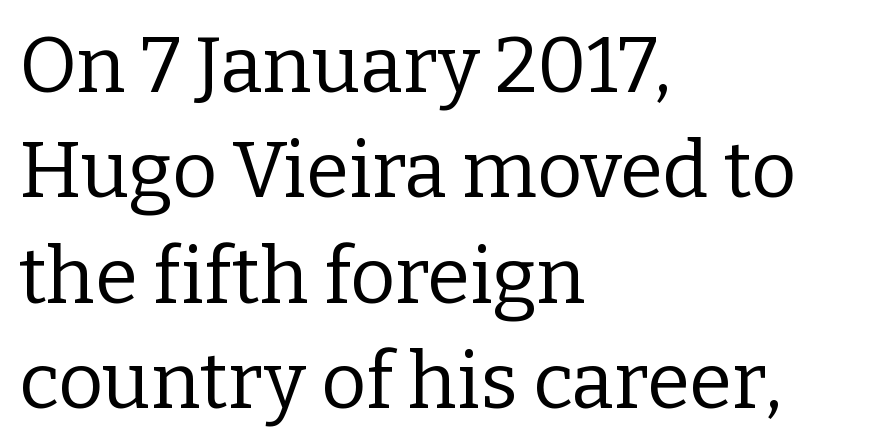
{"serif": "yes", "italic": "no", "bold": "no", "weight": "regular", "width": "normal", "stroke_contrast": "low", "x_height": "medium", "monospaced": "no", "underline": "no", "align": "left", "line_spacing": "normal", "line_spacing_ratio": 1.35, "letter_spacing": "normal", "letter_spacing_em": 0.0, "glyph_px": 78}
